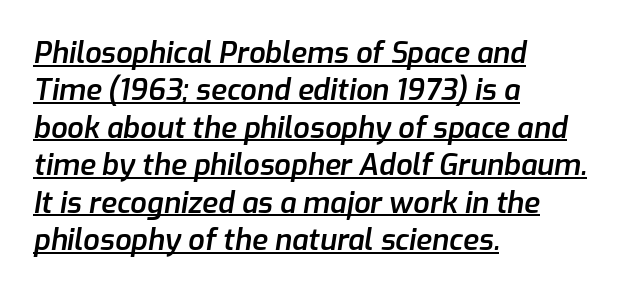
The image shows 29 px semibold type, italic (leaning right); set left-aligned, normal line spacing (1.29x), normal letter spacing, underlined; low stroke contrast and a medium x-height.
